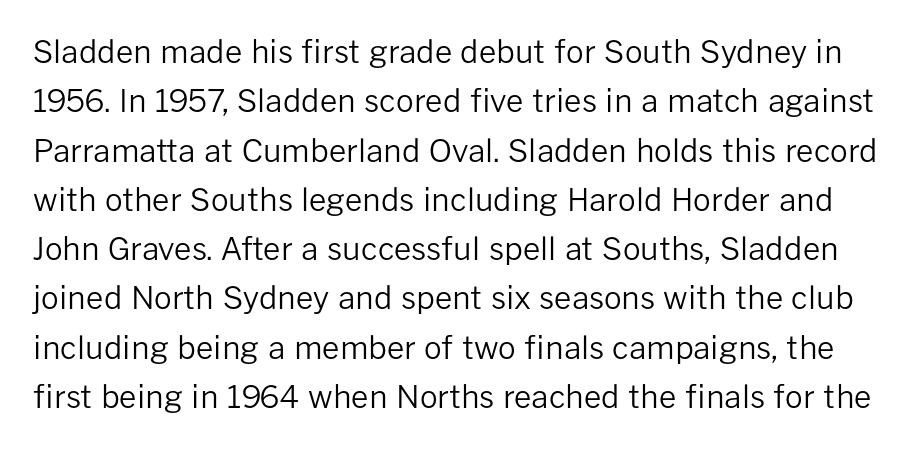
{"serif": "no", "italic": "no", "bold": "no", "weight": "regular", "width": "normal", "stroke_contrast": "low", "x_height": "medium", "monospaced": "no", "underline": "no", "line_spacing": "normal", "line_spacing_ratio": 1.59, "letter_spacing": "normal", "letter_spacing_em": 0.0, "glyph_px": 31}
